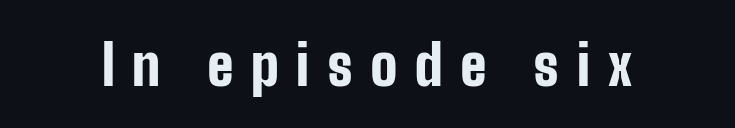
{"serif": "no", "italic": "no", "bold": "yes", "weight": "bold", "width": "condensed", "stroke_contrast": "low", "x_height": "medium", "monospaced": "no", "underline": "no", "letter_spacing": "wide", "letter_spacing_em": 0.31, "glyph_px": 56}
